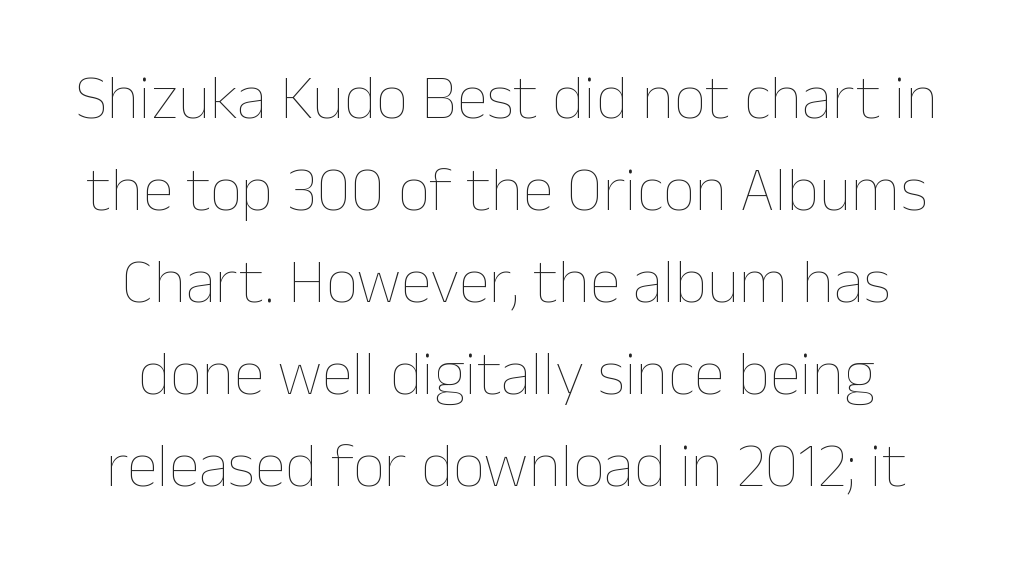
The image shows 63 px thin type, upright; set centered, normal line spacing (1.46x), normal letter spacing, not underlined; low stroke contrast and a medium x-height.
